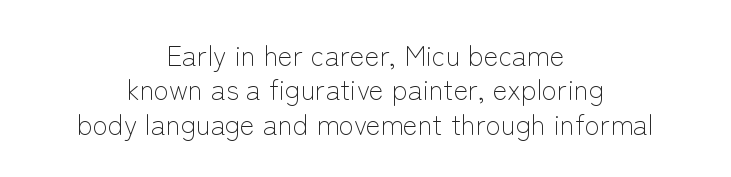
{"serif": "no", "italic": "no", "bold": "no", "weight": "light", "width": "normal", "stroke_contrast": "low", "x_height": "medium", "monospaced": "no", "underline": "no", "align": "center", "line_spacing_ratio": 1.23, "letter_spacing": "normal", "letter_spacing_em": 0.0, "glyph_px": 28}
